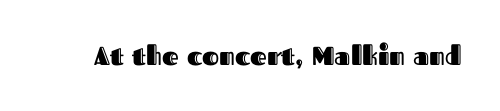
{"italic": "no", "underline": "no", "letter_spacing": "normal", "letter_spacing_em": 0.0, "glyph_px": 26}
